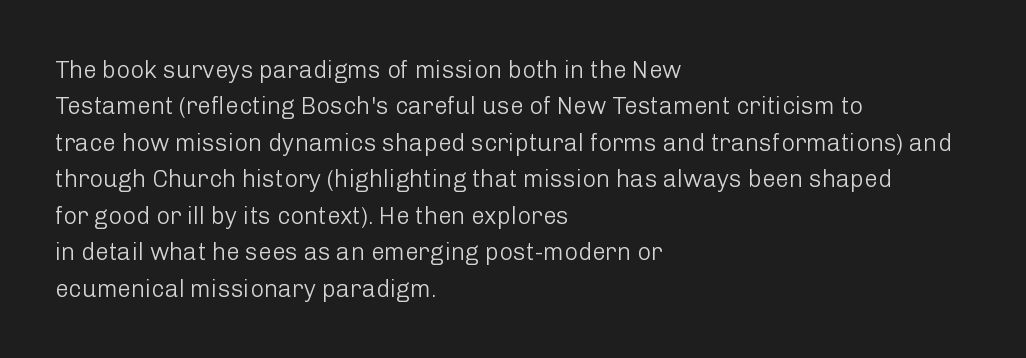
The foot of each line stays bare and open. These lines stack with their left ends in a neat column. Italic: no, the glyphs are upright roman. These lines sit exactly where default settings would place them.
